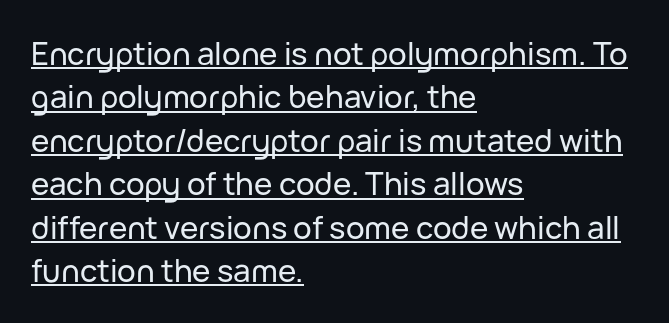
Q: Is the text italic (slanted)? A: No, it is upright.
Q: Is the typeface a serif or a sans-serif typeface? A: Sans-serif.
Q: Is the text underlined? A: Yes.
Q: How is the paragraph aligned? A: Left-aligned.
Q: Is the spacing between letters normal or unusually wide? A: Normal.
Q: Is the spacing between lines tight, normal or loose? A: Normal.
Q: Width (condensed, normal, or wide)? A: Normal.
Q: Stroke contrast? A: Low.
Q: x-height? A: Medium.
Q: Monospaced? A: No.
